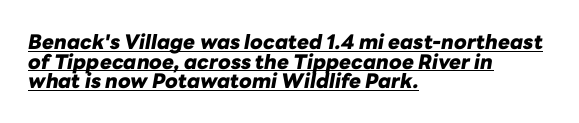
{"italic": "yes", "lean": "right", "slant_degrees": 10, "bold": "yes", "underline": "yes", "align": "left", "line_spacing": "tight", "line_spacing_ratio": 0.98, "letter_spacing": "normal", "letter_spacing_em": 0.0, "glyph_px": 20}
